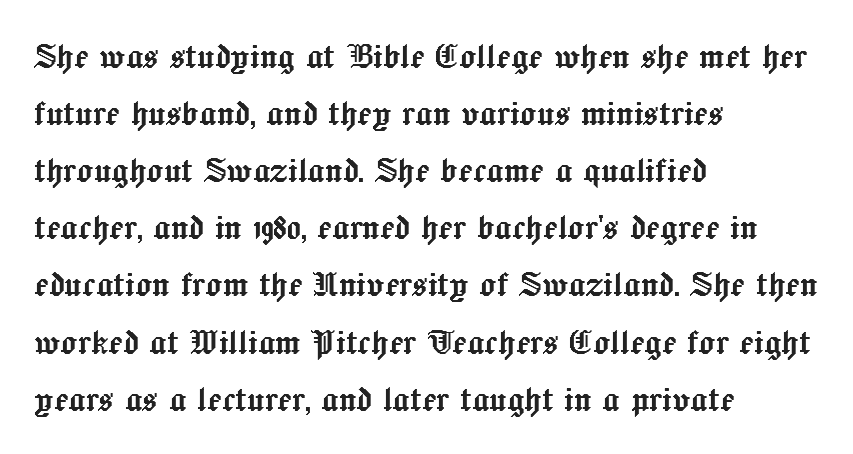
Q: Is the text italic (slanted)? A: No, it is upright.
Q: Is the text underlined? A: No.
Q: How is the paragraph aligned? A: Left-aligned.
Q: Is the spacing between letters normal or unusually wide? A: Normal.
Q: Is the spacing between lines tight, normal or loose? A: Normal.
Q: Width (condensed, normal, or wide)? A: Normal.
Q: x-height? A: Medium.
Q: Monospaced? A: No.
